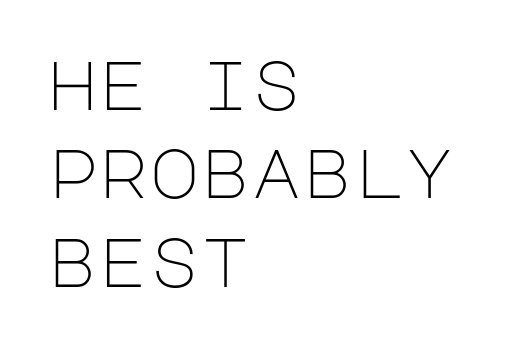
Bold? No — there's no thickening of the strokes. The space directly below the letters is spotless. Between one letter and the next there's only the usual sliver of space. Honestly, the row spacing looks completely unremarkable.
